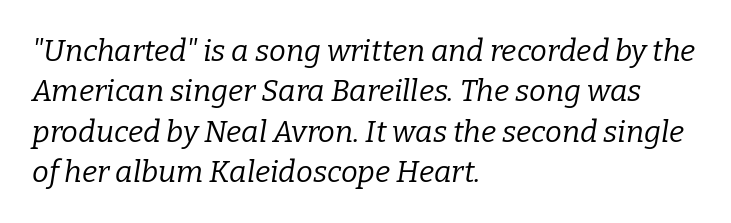
{"serif": "yes", "italic": "yes", "lean": "right", "slant_degrees": 9, "bold": "no", "weight": "regular", "width": "normal", "stroke_contrast": "low", "x_height": "medium", "monospaced": "no", "underline": "no", "align": "left", "line_spacing": "normal", "line_spacing_ratio": 1.35, "letter_spacing": "normal", "letter_spacing_em": 0.0, "glyph_px": 30}
